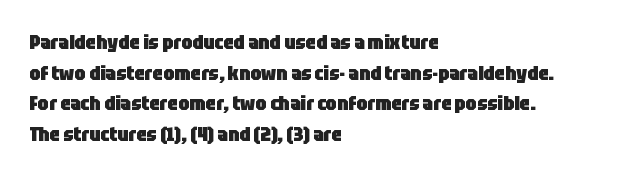
Underlining? Definitely not there. The paragraph has a hard left edge and a soft right edge. A typesetter would mark this as roman, not italic. What weight is shown? A full bold with thick strokes.
